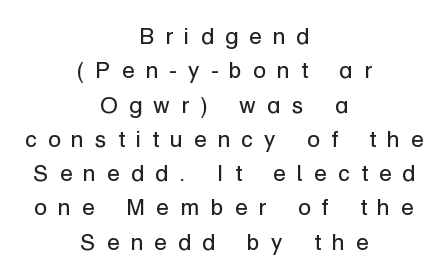
The image shows 23 px text type, upright; set centered, normal line spacing (1.49x), unusually wide letter spacing (+0.49 em), not underlined.
